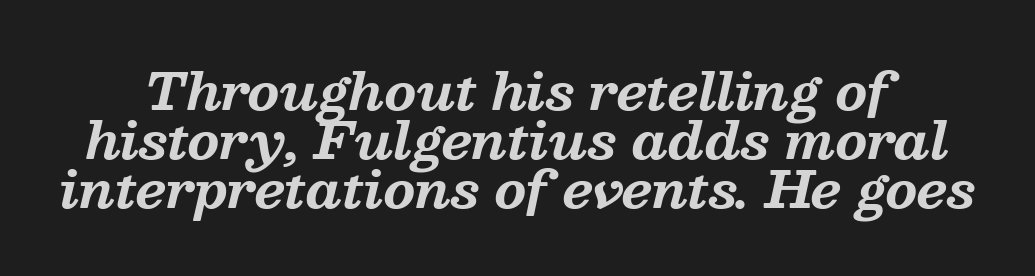
Beneath every word, the page is bare. Heft: maximum for text — a bold. Does the lettering tilt? It does — this is italic. The tracking reads as untouched default to a designer's eye. Look at the bottom of the vertical strokes: they flare into serifs here. You could barely slide anything between these rows.
